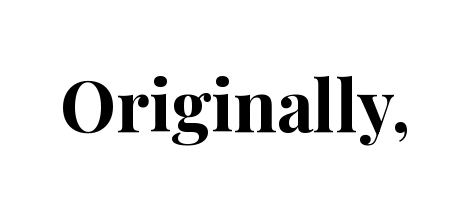
Q: Is the text bold? A: Yes.
Q: Is the text italic (slanted)? A: No, it is upright.
Q: Is the typeface a serif or a sans-serif typeface? A: Serif.
Q: Is the text underlined? A: No.
Q: Is the spacing between letters normal or unusually wide? A: Normal.
Q: Width (condensed, normal, or wide)? A: Normal.
Q: Stroke contrast? A: High.
Q: x-height? A: Medium.
Q: Monospaced? A: No.
